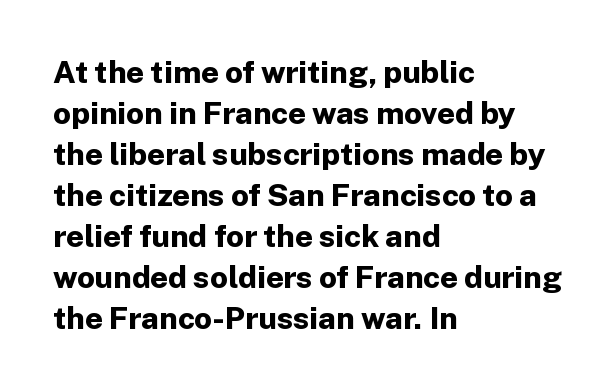
The type family on display is of the sans-serif kind. Plain, unruled lines of type. The rendering anchors every line to the left-hand side. The specimen reads as upright at a glance.
